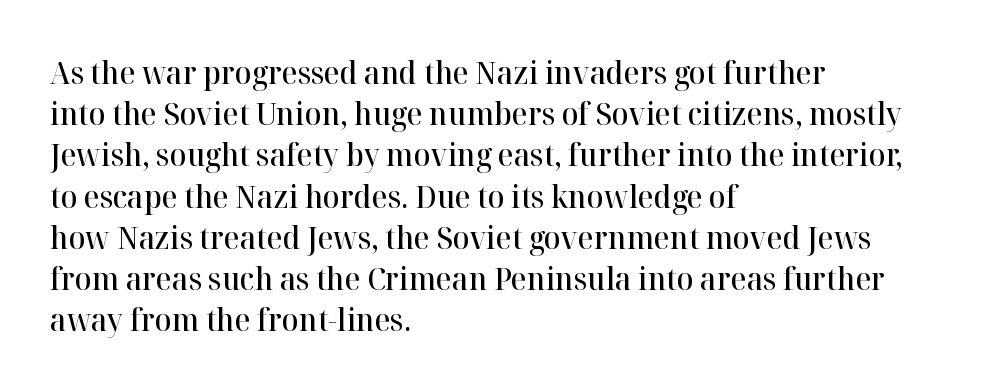
{"serif": "yes", "italic": "no", "bold": "semi", "weight": "semibold", "width": "normal", "stroke_contrast": "high", "x_height": "medium", "monospaced": "no", "underline": "no", "align": "left", "line_spacing": "normal", "line_spacing_ratio": 1.33, "letter_spacing": "normal", "letter_spacing_em": 0.0, "glyph_px": 31}
